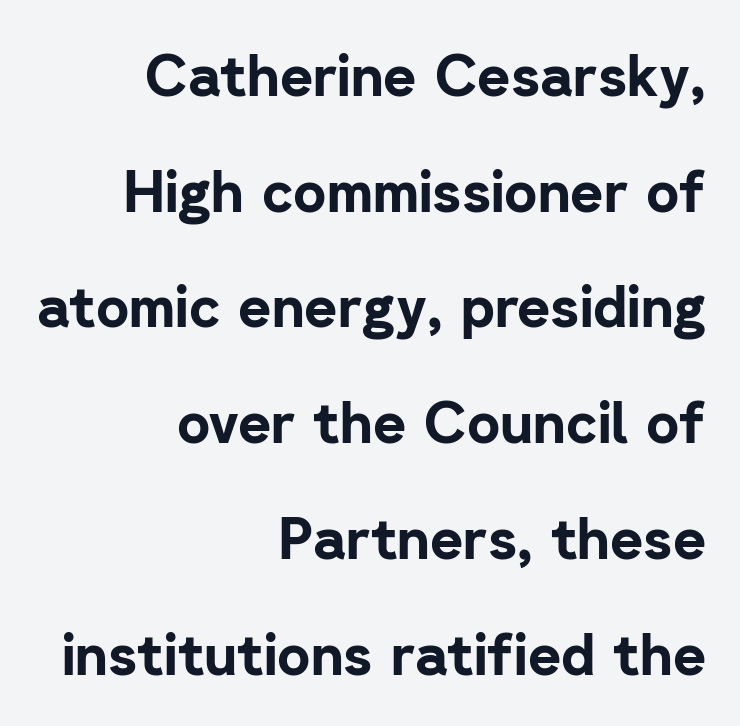
Q: Is the text bold? A: Yes.
Q: Is the text italic (slanted)? A: No, it is upright.
Q: Is the typeface a serif or a sans-serif typeface? A: Sans-serif.
Q: Is the text underlined? A: No.
Q: How is the paragraph aligned? A: Right-aligned.
Q: Is the spacing between letters normal or unusually wide? A: Normal.
Q: Is the spacing between lines tight, normal or loose? A: Loose.
Q: Width (condensed, normal, or wide)? A: Normal.
Q: Stroke contrast? A: Low.
Q: x-height? A: Medium.
Q: Monospaced? A: No.
